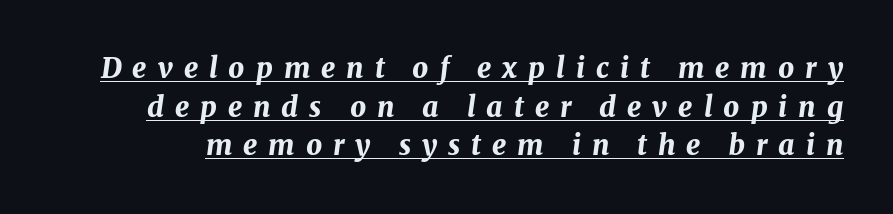
Summary of vertical rhythm: regular, with standard interline spacing. Here the designer chose a conventional face with non-uniform glyph widths. Between one letter and the next there's a generous, obvious gap. Would a proofreader flag this as italicized? Yes.
